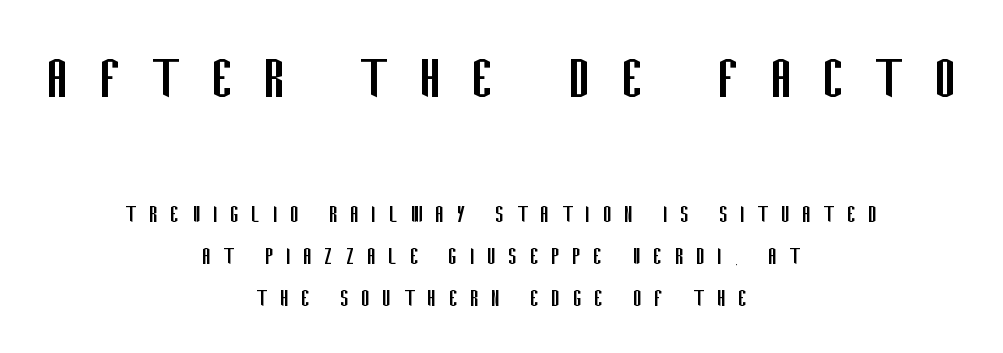
The image shows 67 px regular-weight, condensed sans-serif type, upright; set centered, normal line spacing (1.56x), unusually wide letter spacing (+0.45 em), not underlined; the first (top) block is 2.48x larger; low stroke contrast and a large x-height.
